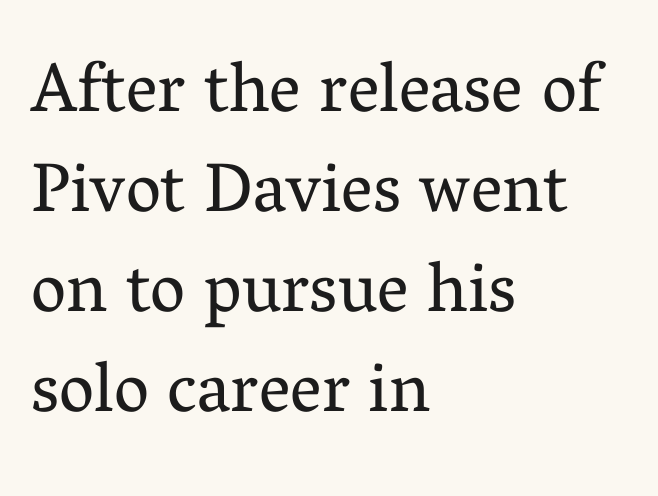
The image shows 70 px regular-weight serif type, upright; set left-aligned, normal line spacing (1.43x), normal letter spacing, not underlined; medium stroke contrast and a medium x-height.
